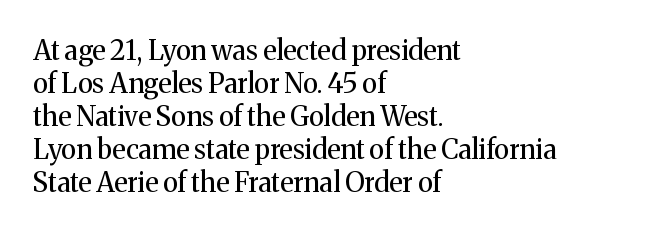
The image shows 27 px text type, upright; set left-aligned, line spacing 1.22x, normal letter spacing, not underlined.
